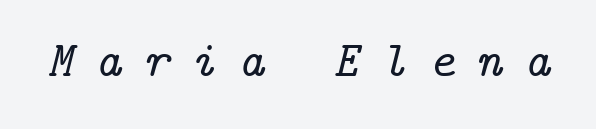
The axis of the letterforms is tilted away from vertical. Any mark beneath the type? The region is blank. Each letter's strokes conclude with small projecting serifs. The gaps between neighbouring characters are conspicuously large.
